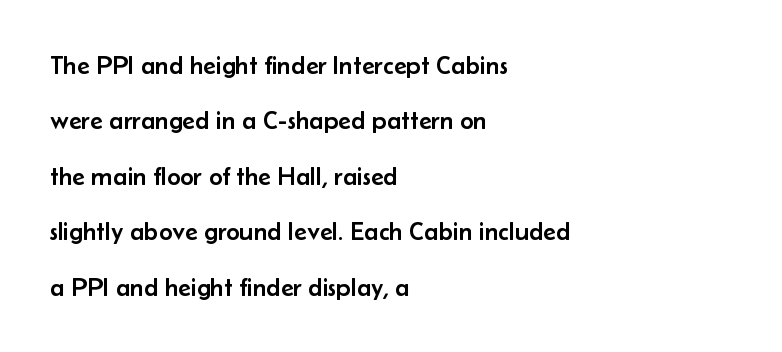
{"italic": "no", "underline": "no", "align": "left", "line_spacing": "loose", "line_spacing_ratio": 2.13, "letter_spacing": "normal", "letter_spacing_em": 0.0, "glyph_px": 26}
